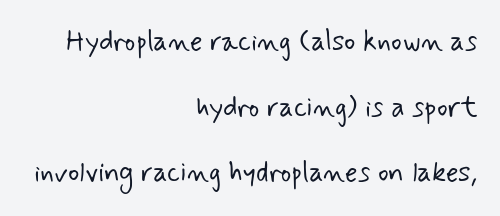
Q: Is the text bold? A: No.
Q: Is the typeface a serif or a sans-serif typeface? A: Sans-serif.
Q: Is the text underlined? A: No.
Q: How is the paragraph aligned? A: Right-aligned.
Q: Is the spacing between letters normal or unusually wide? A: Normal.
Q: Is the spacing between lines tight, normal or loose? A: Loose.
Q: Width (condensed, normal, or wide)? A: Normal.
Q: Stroke contrast? A: Low.
Q: x-height? A: Small.
Q: Monospaced? A: No.
